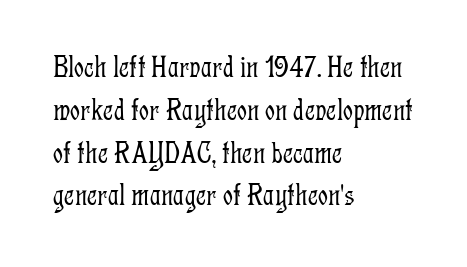
The glyphs in this specimen are seriffed. Weight: regular or lighter. Spacing verdict: proportional, widths tailored to each character. In terms of leading, this rendering sits right in the middle. The font's upright variant was chosen for this text. The zone under the glyphs is completely vacant.
